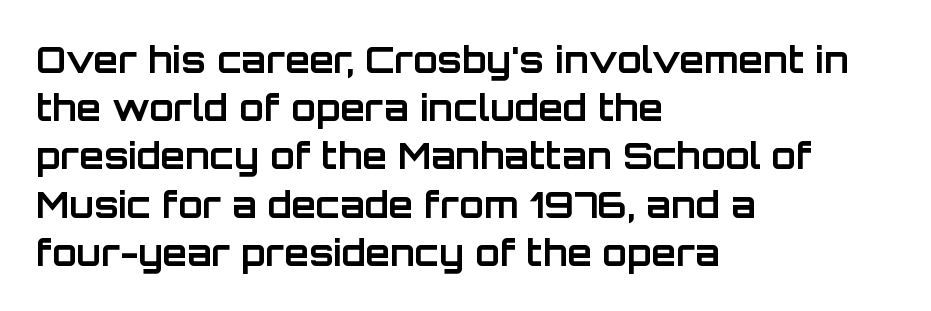
The axis of the letterforms is exactly vertical. Emphasis by weight is at full strength: bold. The ragged edge is on the right, which tells us the setting is flush left. Does extra space separate the letters? No, they use regular spacing. The words here are not underlined.
